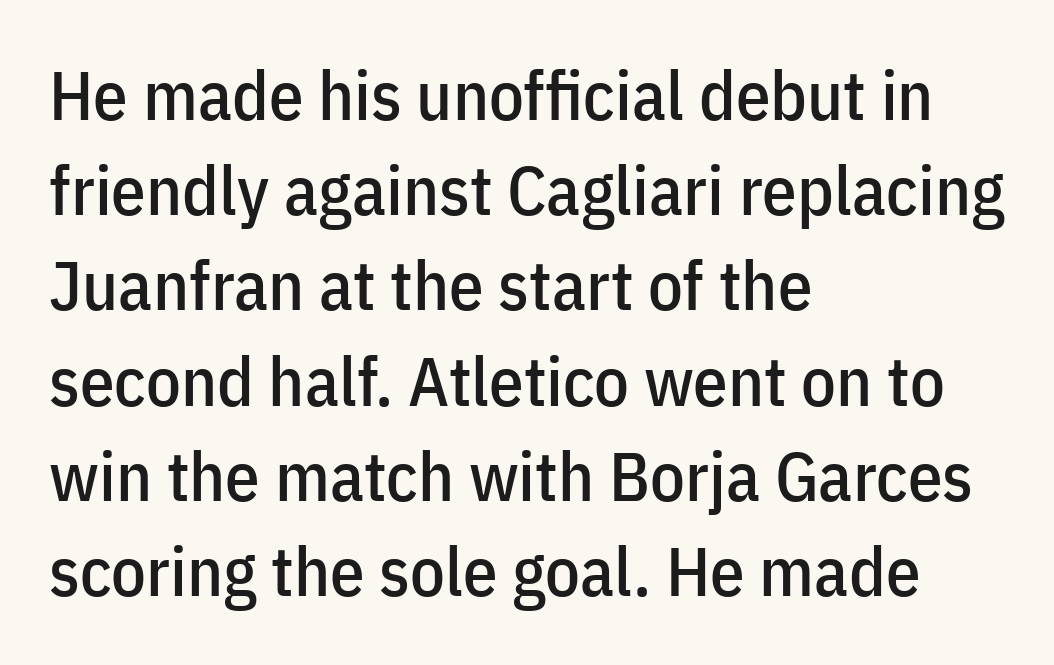
Q: Is the text italic (slanted)? A: No, it is upright.
Q: Is the typeface a serif or a sans-serif typeface? A: Sans-serif.
Q: Is the text underlined? A: No.
Q: How is the paragraph aligned? A: Left-aligned.
Q: Is the spacing between letters normal or unusually wide? A: Normal.
Q: Is the spacing between lines tight, normal or loose? A: Normal.
Q: Width (condensed, normal, or wide)? A: Condensed.
Q: Stroke contrast? A: Low.
Q: x-height? A: Medium.
Q: Monospaced? A: No.
